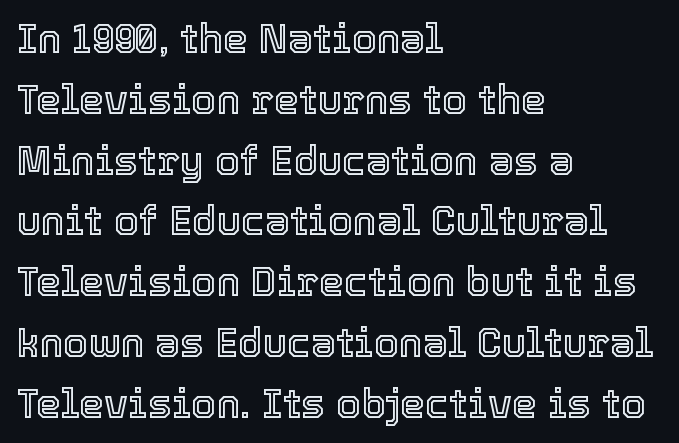
Q: Is the text italic (slanted)? A: No, it is upright.
Q: Is the text underlined? A: No.
Q: How is the paragraph aligned? A: Left-aligned.
Q: Is the spacing between letters normal or unusually wide? A: Normal.
Q: Is the spacing between lines tight, normal or loose? A: Normal.
Q: Width (condensed, normal, or wide)? A: Normal.
Q: x-height? A: Medium.
Q: Monospaced? A: No.
